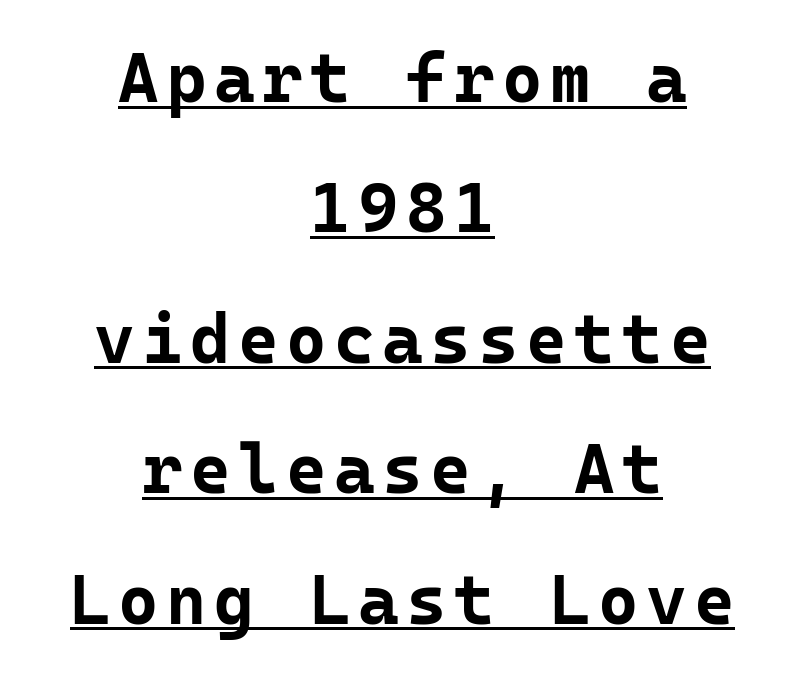
Q: Is the text bold? A: Yes.
Q: Is the text italic (slanted)? A: No, it is upright.
Q: Is the typeface a serif or a sans-serif typeface? A: Sans-serif.
Q: Is the text underlined? A: Yes.
Q: How is the paragraph aligned? A: Centered.
Q: Width (condensed, normal, or wide)? A: Normal.
Q: Stroke contrast? A: Low.
Q: x-height? A: Medium.
Q: Monospaced? A: Yes.
